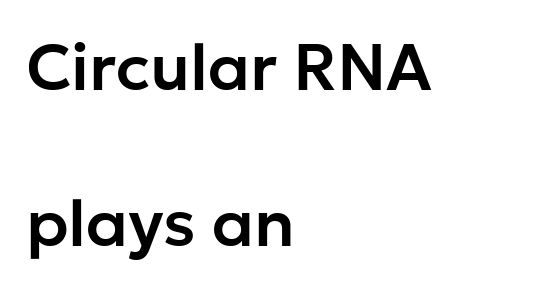
{"serif": "no", "italic": "no", "width": "normal", "stroke_contrast": "low", "x_height": "medium", "monospaced": "no", "underline": "no", "align": "left", "line_spacing": "loose", "line_spacing_ratio": 2.4, "letter_spacing": "normal", "letter_spacing_em": 0.0, "glyph_px": 65}
